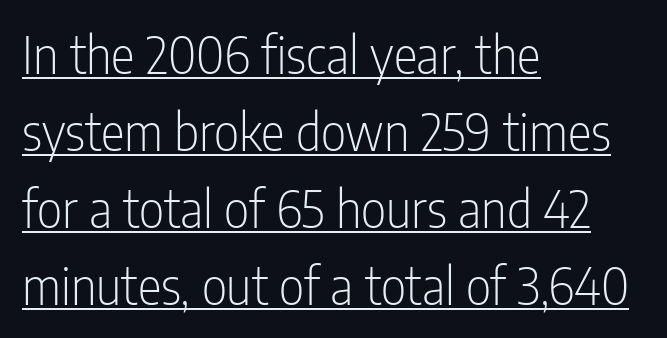
Looks like someone drew a line under every word here. Look at the bottom of the vertical strokes: they stop flat, with no serifs. The strokes carry an ordinary text weight at most. One-word summary of the alignment: left.
